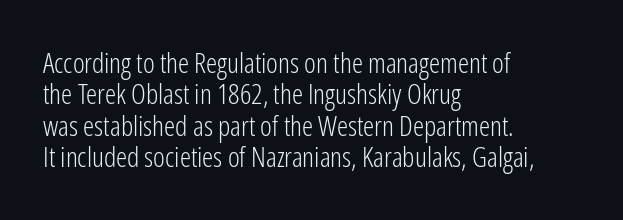
The image shows 28 px light, condensed sans-serif type, upright; set left-aligned, tight line spacing (1.12x), normal letter spacing, not underlined; low stroke contrast and a medium x-height.
